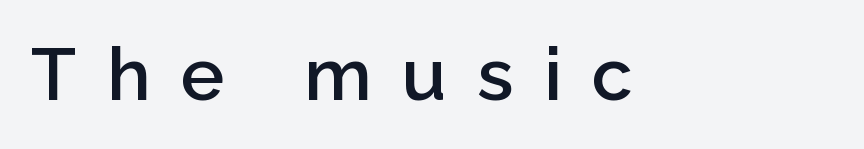
These lines are rendered in a variable-pitch font. The gap between lines stays unmarked. What kind of face is this? One without serifs — a sans. A roman cut, with each character standing at attention. In terms of letterspacing, this is a distinctly airy, spread setting.
